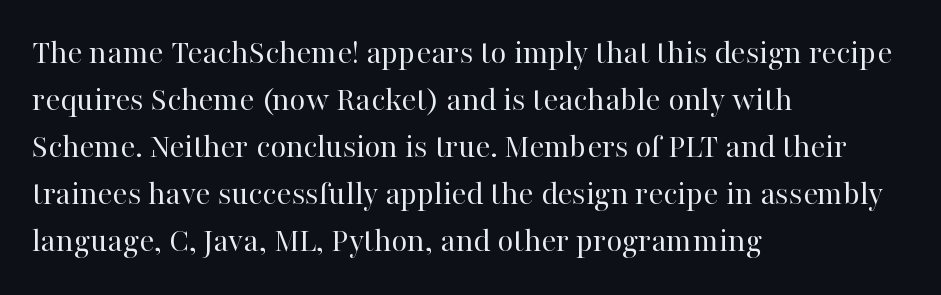
Q: Is the text bold? A: No.
Q: Is the text italic (slanted)? A: No, it is upright.
Q: Is the typeface a serif or a sans-serif typeface? A: Serif.
Q: Is the text underlined? A: No.
Q: How is the paragraph aligned? A: Left-aligned.
Q: Is the spacing between letters normal or unusually wide? A: Normal.
Q: Is the spacing between lines tight, normal or loose? A: Normal.
Q: Width (condensed, normal, or wide)? A: Normal.
Q: Stroke contrast? A: High.
Q: x-height? A: Medium.
Q: Monospaced? A: No.
